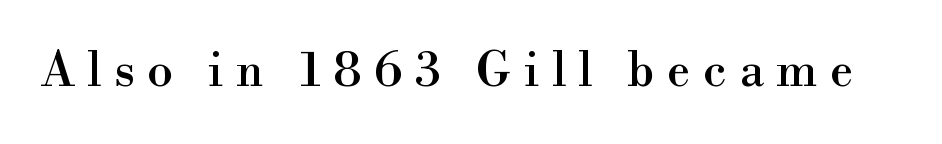
The rendering uses natural spacing where letterforms have individual widths. The gaps between neighbouring characters are conspicuously large. The glyphs in this specimen are seriffed. Nobody drew a line under any word here.
